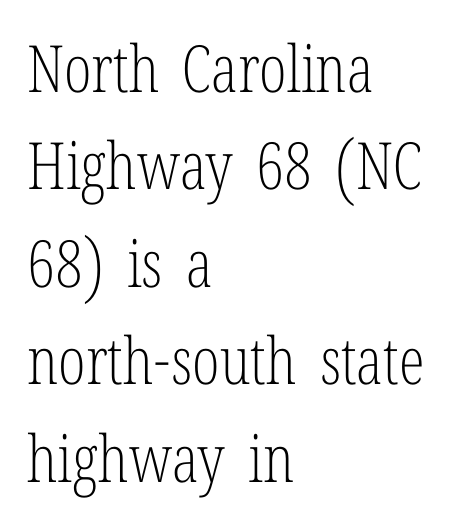
Each row of text sits above clean, open space. This sample uses a serif face. One-word summary of the alignment: left. A typesetter would mark this as roman, not italic.
